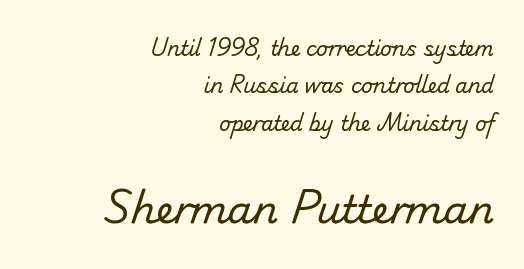
{"serif": "no", "bold": "no", "weight": "regular", "width": "normal", "stroke_contrast": "low", "x_height": "small", "monospaced": "no", "underline": "no", "align": "right", "line_spacing_ratio": 1.87, "letter_spacing": "normal", "letter_spacing_em": 0.0, "larger_block": "second", "size_ratio": 1.95, "glyph_px": 39}
